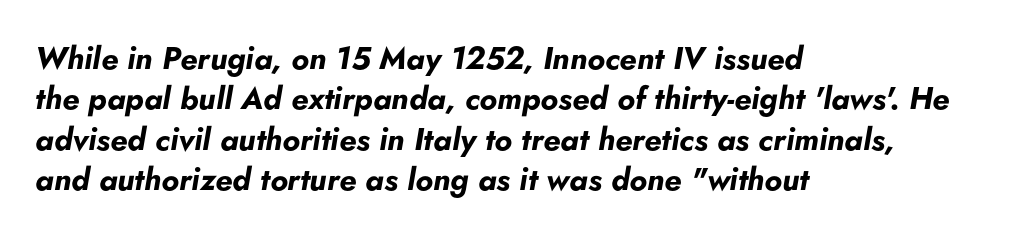
The image shows 31 px bold type, italic (leaning right); set left-aligned, normal line spacing (1.3x), normal letter spacing, not underlined; low stroke contrast and a small x-height.
